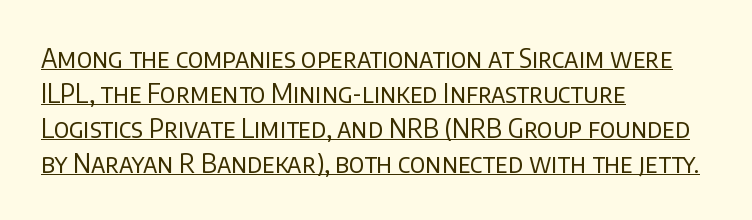
The image shows 26 px text type, upright; set left-aligned, normal line spacing (1.34x), normal letter spacing, underlined.
